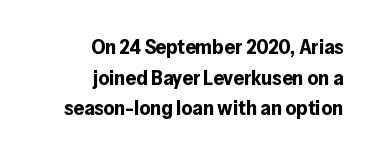
The image shows 21 px bold type, upright; set right-aligned, normal line spacing (1.46x), normal letter spacing, not underlined.
